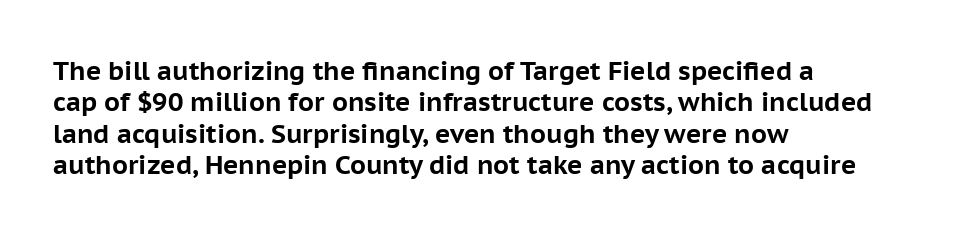
{"italic": "no", "bold": "yes", "underline": "no", "align": "left", "line_spacing_ratio": 1.21, "letter_spacing": "normal", "letter_spacing_em": 0.0, "glyph_px": 26}
